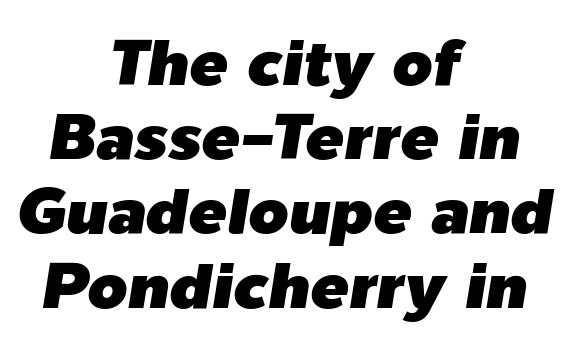
{"italic": "yes", "lean": "right", "slant_degrees": 9, "width": "normal", "stroke_contrast": "low", "x_height": "medium", "monospaced": "no", "underline": "no", "align": "center", "line_spacing_ratio": 1.16, "letter_spacing": "normal", "letter_spacing_em": 0.0, "glyph_px": 64}
